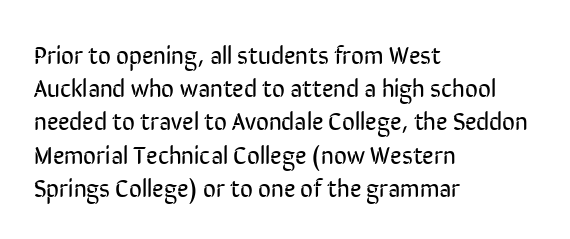
The image shows 25 px text type, upright; set left-aligned, normal line spacing (1.33x), normal letter spacing, not underlined.
